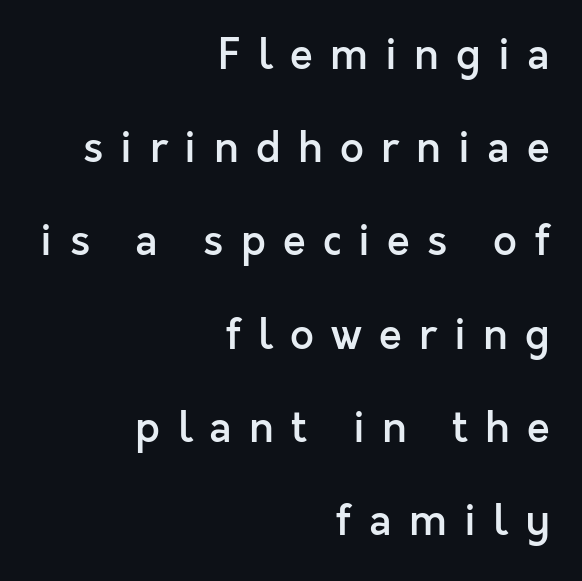
Character widths vary here, with narrow letters taking less room than wide ones. Upright lettering throughout. Caption: expanded tracking, letters set apart. Type without underlining. The glyphs have the mass of a demibold cut, below bold. The rag falls on the left side of this text block.
